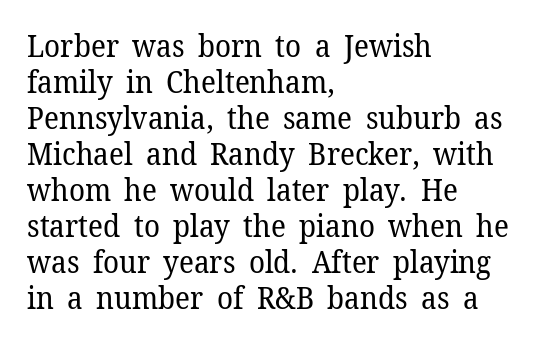
The image shows 30 px regular-weight serif type, upright; set left-aligned, line spacing 1.2x, normal letter spacing, not underlined; low stroke contrast and a medium x-height.
